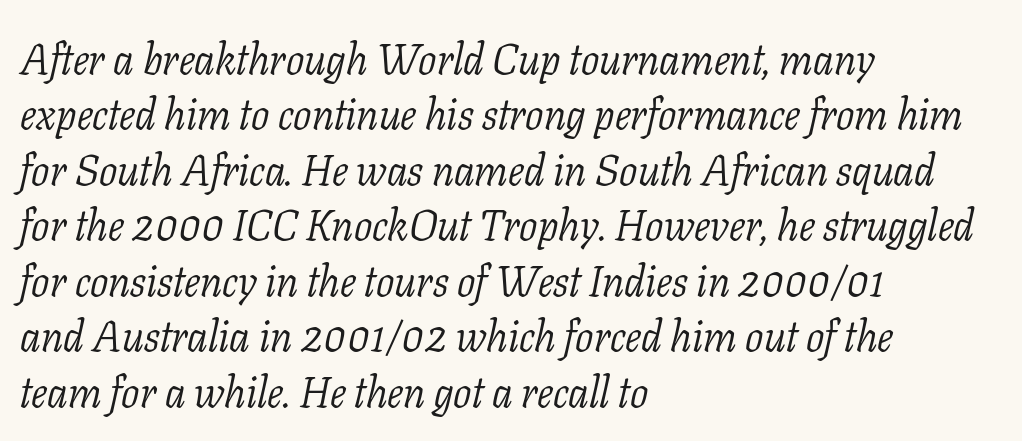
Q: Is the text bold? A: No.
Q: Is the text italic (slanted)? A: Yes, it leans right by about 11 degrees.
Q: Is the typeface a serif or a sans-serif typeface? A: Serif.
Q: Is the text underlined? A: No.
Q: How is the paragraph aligned? A: Left-aligned.
Q: Is the spacing between letters normal or unusually wide? A: Normal.
Q: Is the spacing between lines tight, normal or loose? A: Normal.
Q: Width (condensed, normal, or wide)? A: Normal.
Q: Stroke contrast? A: Low.
Q: x-height? A: Medium.
Q: Monospaced? A: No.
